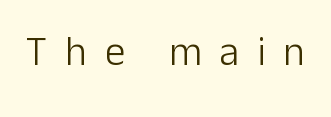
Q: Is the text bold? A: No.
Q: Is the text italic (slanted)? A: No, it is upright.
Q: Is the typeface a serif or a sans-serif typeface? A: Sans-serif.
Q: Is the text underlined? A: No.
Q: Is the spacing between letters normal or unusually wide? A: Unusually wide.
Q: Width (condensed, normal, or wide)? A: Normal.
Q: Stroke contrast? A: Low.
Q: x-height? A: Medium.
Q: Monospaced? A: No.
